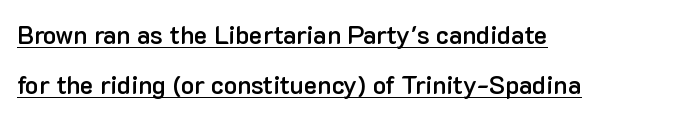
The image shows 25 px text type, upright; set left-aligned, loose line spacing (2.02x), normal letter spacing, underlined.
